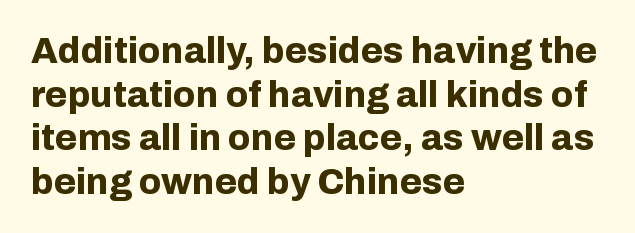
The image shows 36 px bold sans-serif type, upright; set left-aligned, line spacing 1.21x, normal letter spacing, not underlined; low stroke contrast and a medium x-height.
